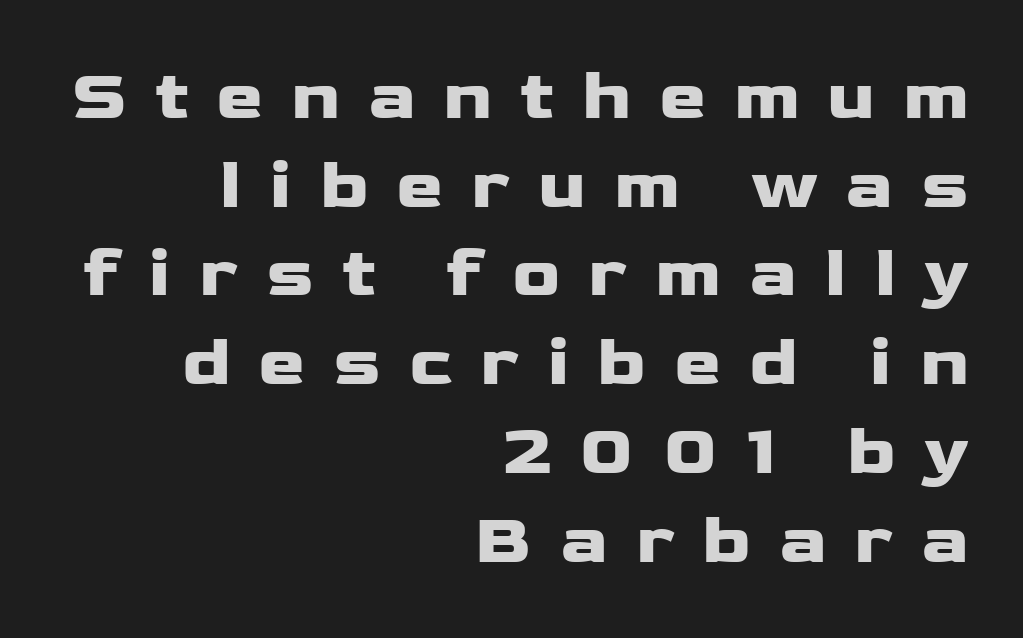
{"serif": "no", "italic": "no", "bold": "yes", "weight": "heavy", "width": "wide", "stroke_contrast": "low", "x_height": "medium", "monospaced": "no", "underline": "no", "align": "right", "line_spacing": "normal", "line_spacing_ratio": 1.25, "letter_spacing": "wide", "letter_spacing_em": 0.39, "glyph_px": 71}
